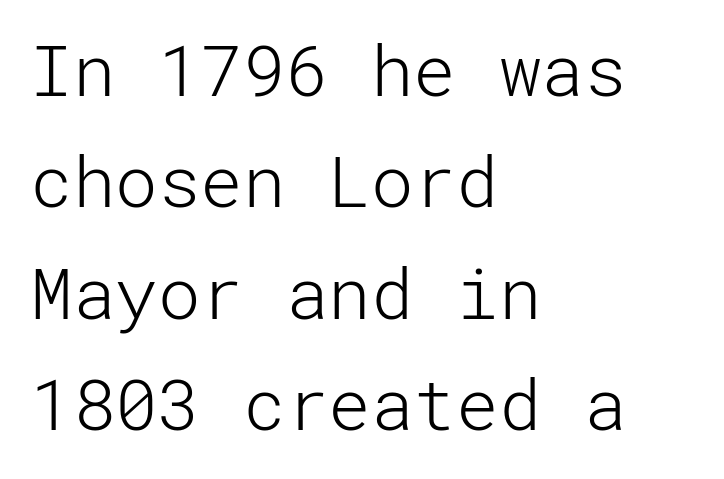
The image shows 71 px light sans-serif type, upright; set left-aligned, normal line spacing (1.57x), normal letter spacing, not underlined; low stroke contrast and a medium x-height.
